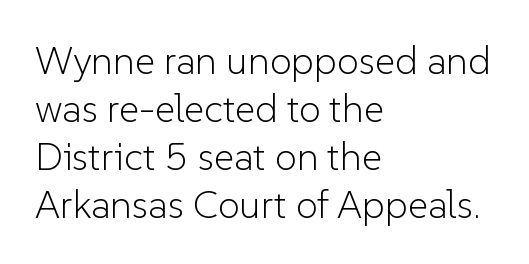
The image shows 39 px light sans-serif type, upright; set left-aligned, line spacing 1.23x, normal letter spacing, not underlined; low stroke contrast and a medium x-height.
